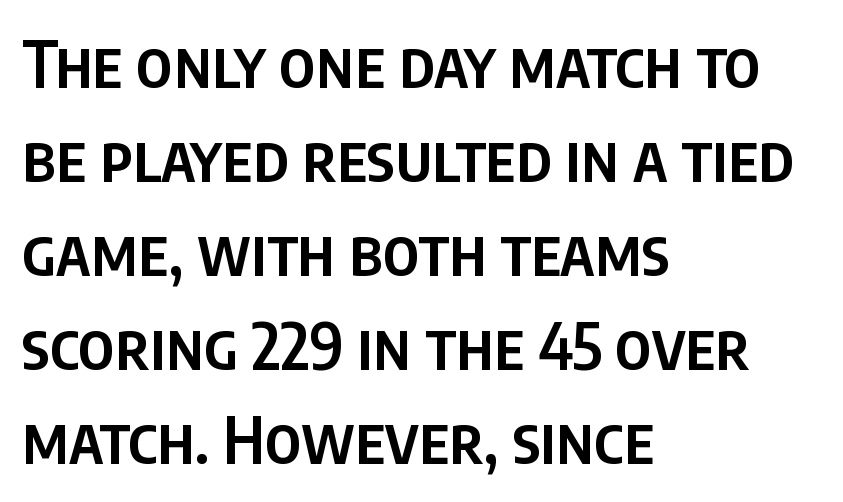
Q: Is the text bold? A: Semi-bold.
Q: Is the text italic (slanted)? A: No, it is upright.
Q: Is the typeface a serif or a sans-serif typeface? A: Sans-serif.
Q: Is the text underlined? A: No.
Q: How is the paragraph aligned? A: Left-aligned.
Q: Is the spacing between letters normal or unusually wide? A: Normal.
Q: Is the spacing between lines tight, normal or loose? A: Normal.
Q: Width (condensed, normal, or wide)? A: Condensed.
Q: Stroke contrast? A: Low.
Q: x-height? A: Large.
Q: Monospaced? A: No.
